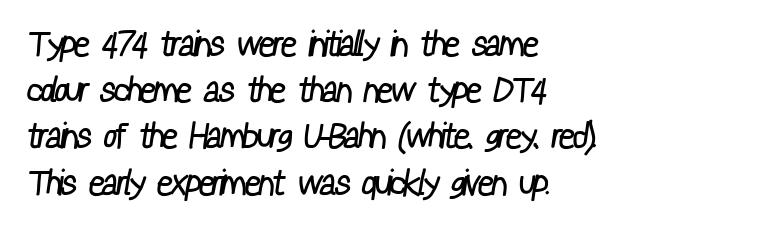
{"serif": "no", "bold": "no", "weight": "regular", "width": "condensed", "stroke_contrast": "low", "x_height": "medium", "monospaced": "no", "underline": "no", "align": "left", "line_spacing": "normal", "line_spacing_ratio": 1.32, "letter_spacing": "normal", "letter_spacing_em": 0.0, "glyph_px": 35}
